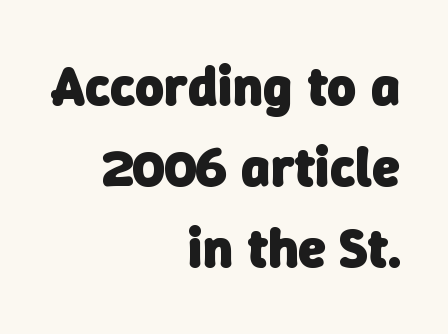
The image shows 56 px heavy sans-serif type; set right-aligned, normal line spacing (1.45x), normal letter spacing, not underlined; low stroke contrast and a medium x-height.
